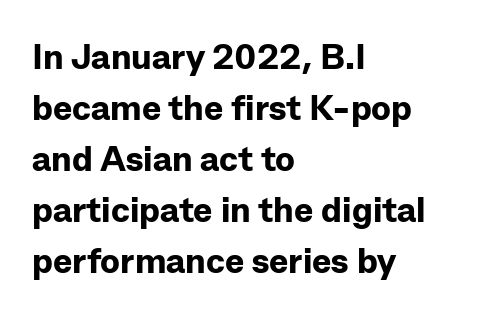
Q: Is the text bold? A: Yes.
Q: Is the text italic (slanted)? A: No, it is upright.
Q: Is the typeface a serif or a sans-serif typeface? A: Sans-serif.
Q: Is the text underlined? A: No.
Q: How is the paragraph aligned? A: Left-aligned.
Q: Is the spacing between letters normal or unusually wide? A: Normal.
Q: Is the spacing between lines tight, normal or loose? A: Normal.
Q: Width (condensed, normal, or wide)? A: Normal.
Q: Stroke contrast? A: Low.
Q: x-height? A: Medium.
Q: Monospaced? A: No.
